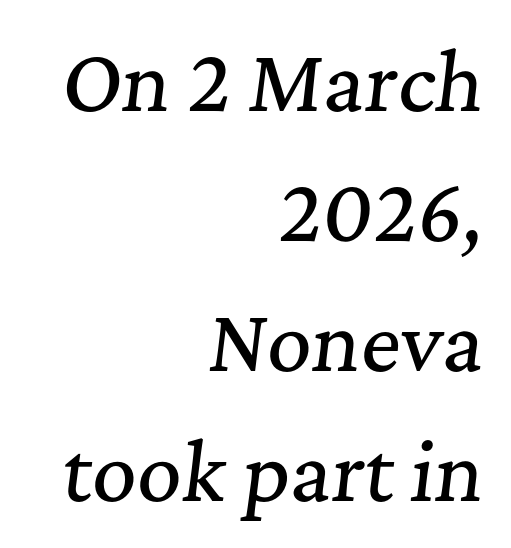
{"serif": "yes", "italic": "yes", "lean": "right", "slant_degrees": 7, "width": "normal", "stroke_contrast": "medium", "x_height": "medium", "monospaced": "no", "underline": "no", "align": "right", "line_spacing": "normal", "line_spacing_ratio": 1.69, "letter_spacing": "normal", "letter_spacing_em": 0.0, "glyph_px": 77}
